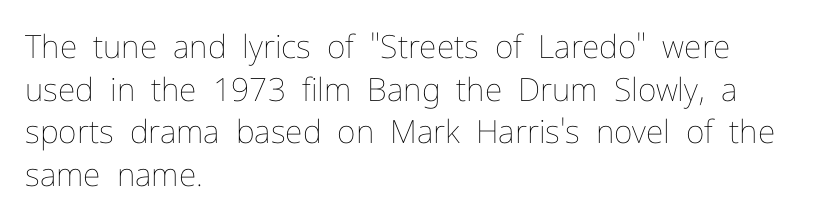
{"italic": "no", "bold": "no", "weight": "thin", "width": "normal", "stroke_contrast": "low", "x_height": "medium", "monospaced": "no", "underline": "no", "align": "left", "line_spacing": "normal", "line_spacing_ratio": 1.33, "letter_spacing": "normal", "letter_spacing_em": 0.0, "glyph_px": 32}
